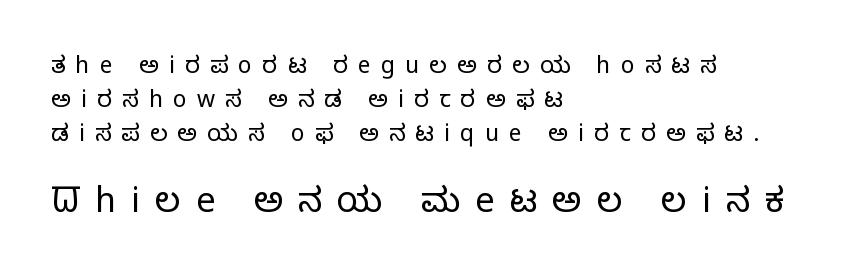
This sample uses a sans-serif face. Normally led — the rows are evenly, conventionally spaced. Varying glyph widths throughout — classic text-font behaviour. This layout puts the modest block above and the oversized block below. Stems and bowls with no extra thickness — not bold.
